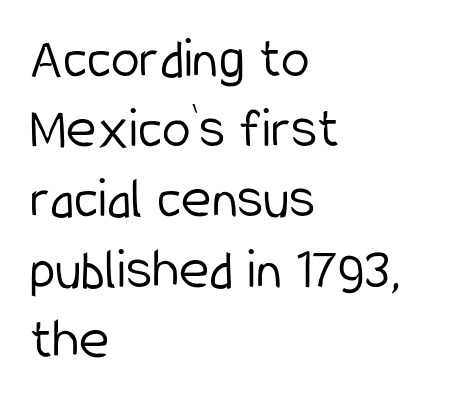
What stands out about the letter spacing? Nothing — it is the standard amount. This sample has the flowing, uneven cadence of proportional lettering. The typeface has the unassuming heft of standard copy or less. This rendering features lettering with no underline.
